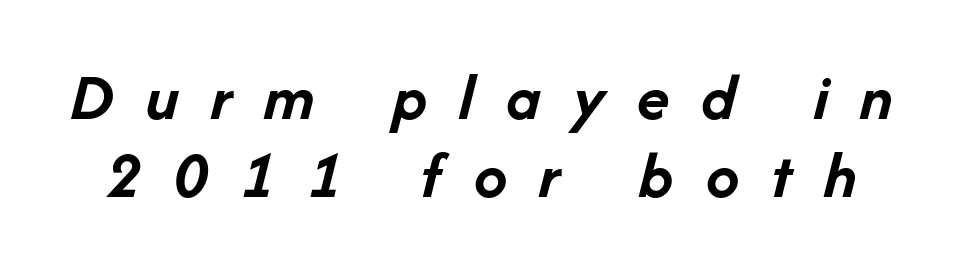
{"italic": "yes", "lean": "right", "slant_degrees": 14, "bold": "yes", "weight": "semibold", "width": "normal", "stroke_contrast": "low", "x_height": "medium", "monospaced": "no", "underline": "no", "line_spacing_ratio": 1.17, "letter_spacing": "wide", "letter_spacing_em": 0.48, "glyph_px": 67}
